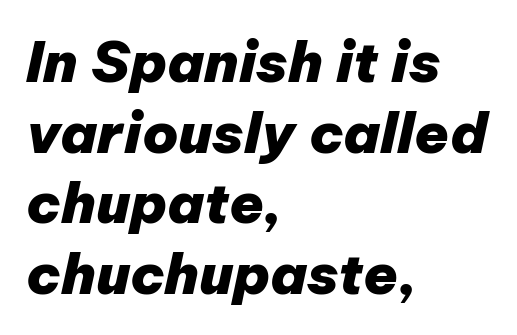
{"italic": "yes", "lean": "right", "slant_degrees": 12, "bold": "yes", "weight": "heavy", "width": "normal", "stroke_contrast": "low", "x_height": "medium", "monospaced": "no", "underline": "no", "align": "left", "line_spacing": "normal", "line_spacing_ratio": 1.26, "letter_spacing": "normal", "letter_spacing_em": 0.0, "glyph_px": 56}
